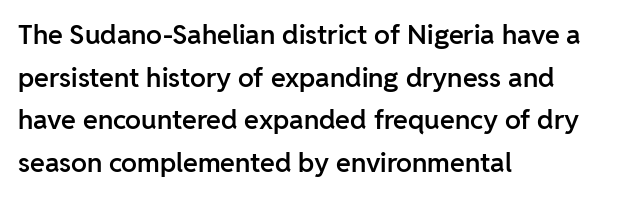
{"italic": "no", "bold": "semi", "underline": "no", "align": "left", "line_spacing": "normal", "line_spacing_ratio": 1.58, "letter_spacing": "normal", "letter_spacing_em": 0.0, "glyph_px": 27}
